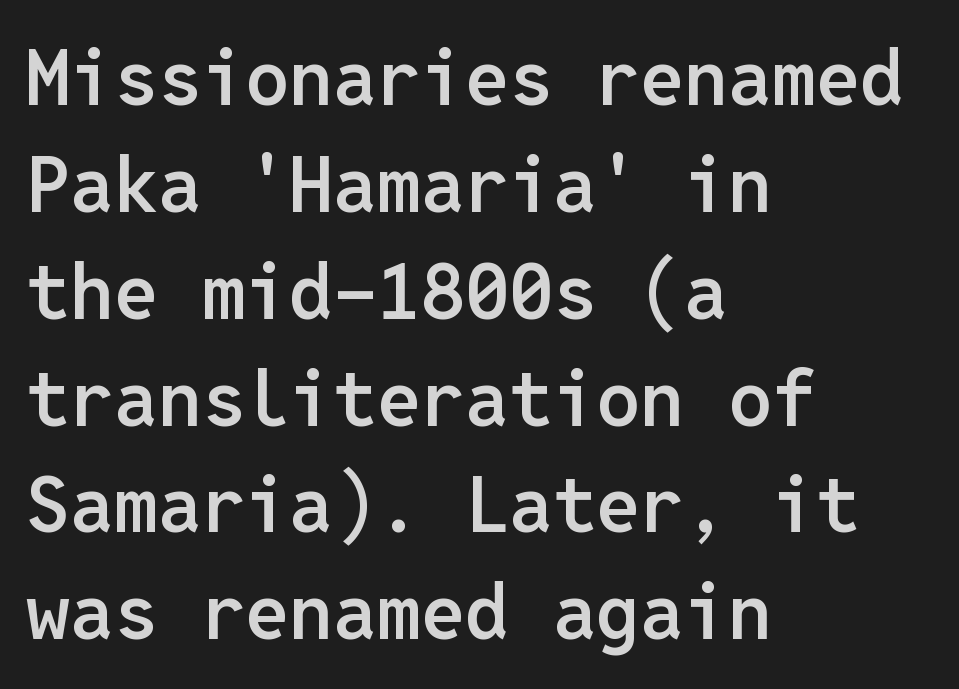
The image shows 78 px semibold sans-serif type, upright, monospaced; set left-aligned, normal line spacing (1.37x), normal letter spacing, not underlined; low stroke contrast and a medium x-height.
